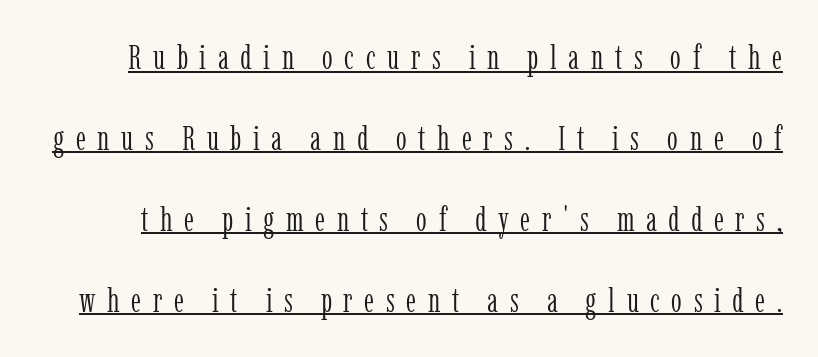
Q: Is the text bold? A: No.
Q: Is the text italic (slanted)? A: No, it is upright.
Q: Is the typeface a serif or a sans-serif typeface? A: Serif.
Q: Is the text underlined? A: Yes.
Q: Is the spacing between letters normal or unusually wide? A: Unusually wide.
Q: Is the spacing between lines tight, normal or loose? A: Loose.
Q: Width (condensed, normal, or wide)? A: Condensed.
Q: Stroke contrast? A: Low.
Q: x-height? A: Medium.
Q: Monospaced? A: No.
